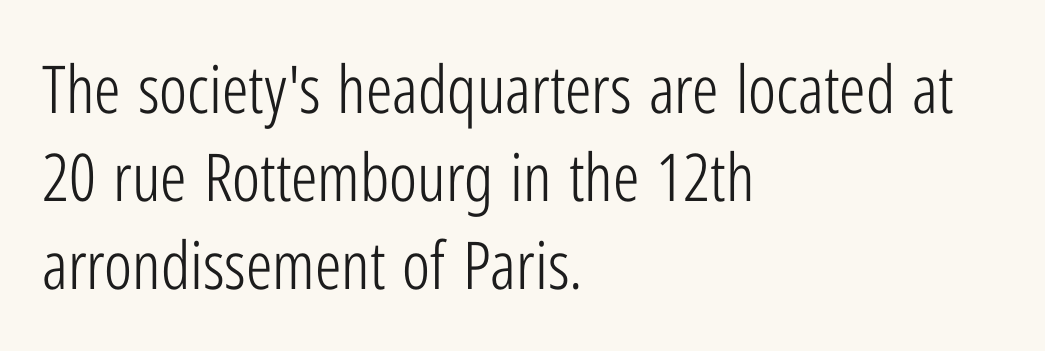
{"serif": "no", "italic": "no", "bold": "no", "weight": "light", "width": "condensed", "stroke_contrast": "low", "x_height": "medium", "monospaced": "no", "underline": "no", "align": "left", "line_spacing": "normal", "line_spacing_ratio": 1.33, "letter_spacing": "normal", "letter_spacing_em": 0.0, "glyph_px": 66}
